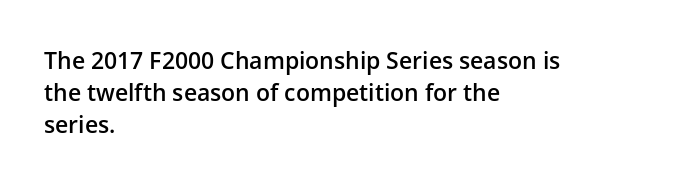
The image shows 23 px text type, upright; set left-aligned, normal line spacing (1.4x), normal letter spacing, not underlined.
